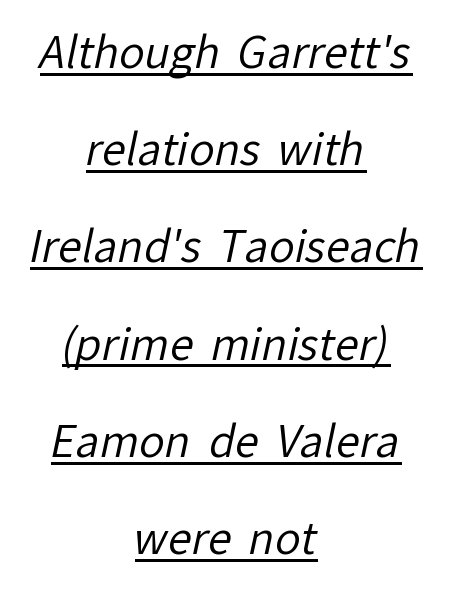
{"serif": "no", "bold": "no", "weight": "regular", "width": "normal", "stroke_contrast": "low", "x_height": "medium", "monospaced": "no", "underline": "yes", "align": "center", "line_spacing": "loose", "line_spacing_ratio": 2.26, "letter_spacing": "normal", "letter_spacing_em": 0.0, "glyph_px": 43}
